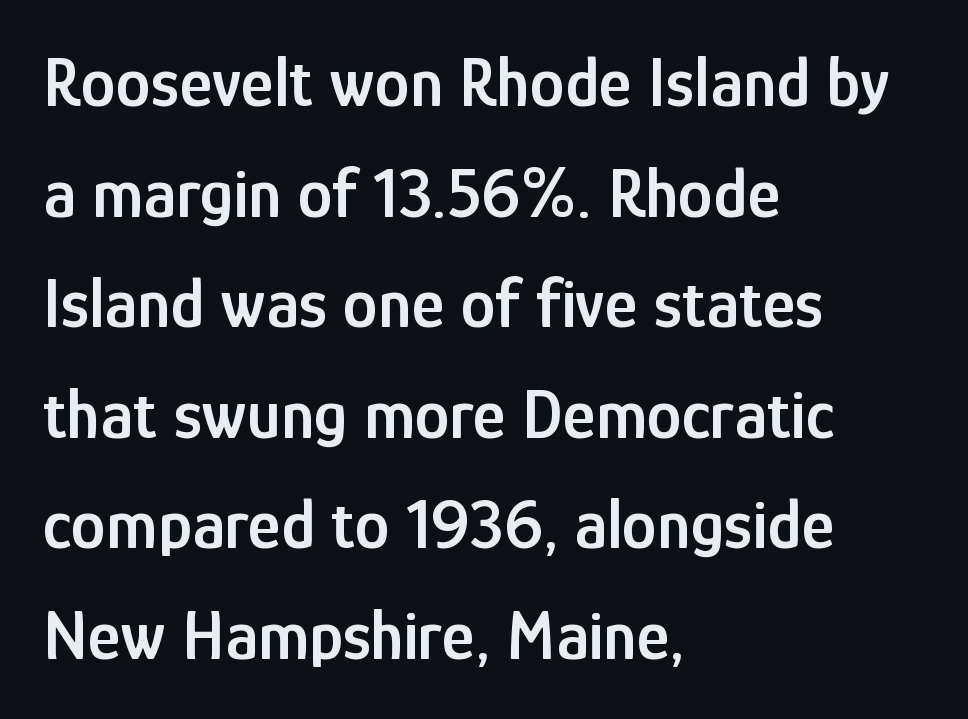
The passage shown is typed in a proportional face where columns would drift. No extra tracking has been applied to these lines. In terms of weight, the rendering is demibold, just under bold. Line starts are locked; line ends wander. The lines sit at an ordinary, default distance from one another.
